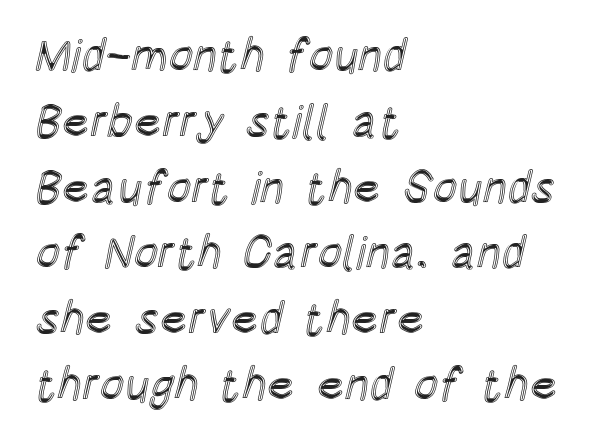
The image shows 46 px condensed type; set left-aligned, normal line spacing (1.43x), normal letter spacing, not underlined; a large x-height.
